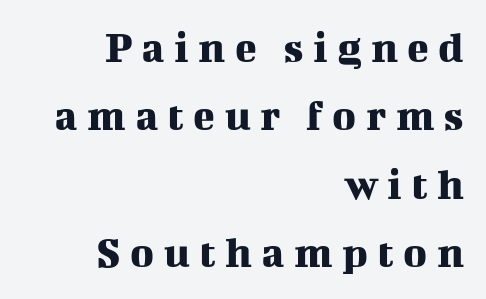
{"serif": "yes", "italic": "no", "width": "normal", "stroke_contrast": "medium", "x_height": "medium", "monospaced": "no", "underline": "no", "align": "right", "line_spacing": "normal", "line_spacing_ratio": 1.52, "letter_spacing": "wide", "letter_spacing_em": 0.21, "glyph_px": 45}
